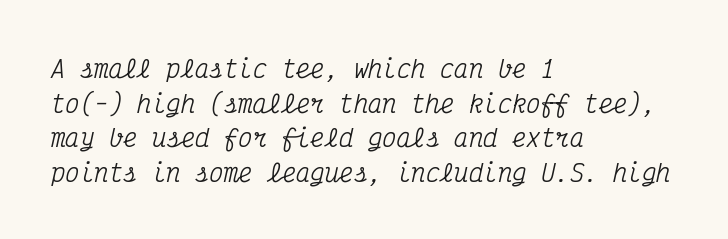
Anything drawn beneath the words? Only blank space. Rows of type keep a routine distance in the vertical direction. Compared with typical body copy, the letter spacing here is the same. This rendering uses left alignment, leaving the right contour irregular. The lettering tilts uniformly, giving the passage an italic look.
